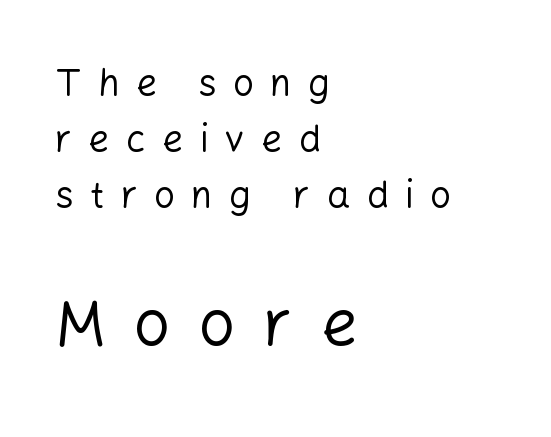
Designer's note — italics off, roman on. Regarding leading, the lines here are spaced in the standard way. Plain, unruled lines of type. This sample has the flowing, uneven cadence of proportional lettering. The gaps between neighbouring characters are conspicuously large.
